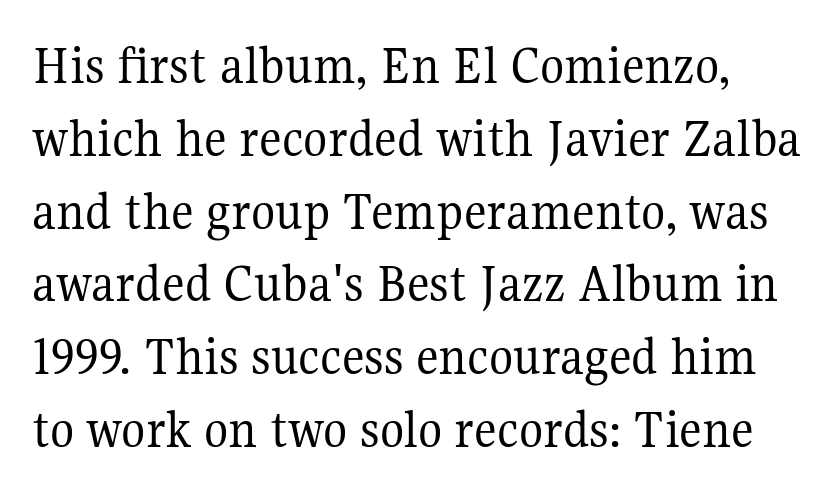
{"serif": "yes", "italic": "no", "bold": "no", "weight": "regular", "width": "normal", "stroke_contrast": "medium", "x_height": "medium", "monospaced": "no", "underline": "no", "line_spacing": "normal", "line_spacing_ratio": 1.3, "letter_spacing": "normal", "letter_spacing_em": 0.0, "glyph_px": 56}
